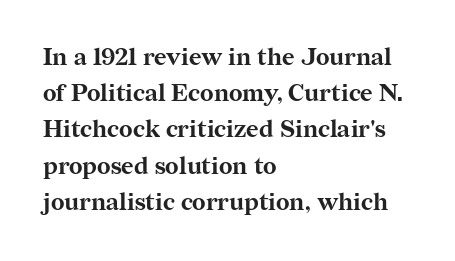
The image shows 24 px bold type, upright; set left-aligned, normal line spacing (1.51x), normal letter spacing, not underlined.
